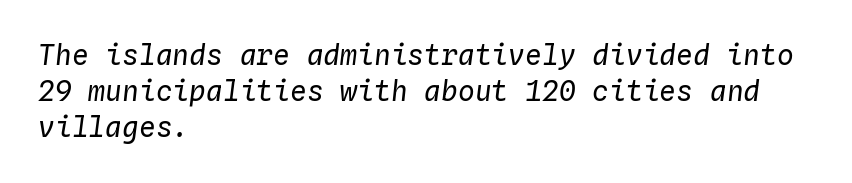
Q: Is the text bold? A: No.
Q: Is the text italic (slanted)? A: Yes, it leans right by about 4 degrees.
Q: Is the text underlined? A: No.
Q: How is the paragraph aligned? A: Left-aligned.
Q: Is the spacing between letters normal or unusually wide? A: Normal.
Q: Is the spacing between lines tight, normal or loose? A: Normal.
Q: Width (condensed, normal, or wide)? A: Normal.
Q: Stroke contrast? A: Low.
Q: x-height? A: Medium.
Q: Monospaced? A: Yes.
